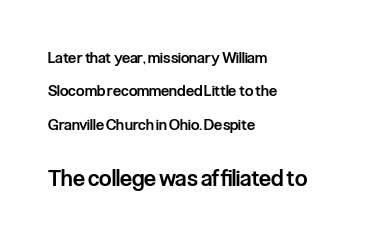
Q: Is the text bold? A: Semi-bold.
Q: Is the text italic (slanted)? A: No, it is upright.
Q: Is the text underlined? A: No.
Q: How is the paragraph aligned? A: Left-aligned.
Q: Is the spacing between letters normal or unusually wide? A: Normal.
Q: Is the spacing between lines tight, normal or loose? A: Loose.
Q: Which block of text is set in a larger size, the first (top) or the second (bottom)? A: The second (bottom) one.
